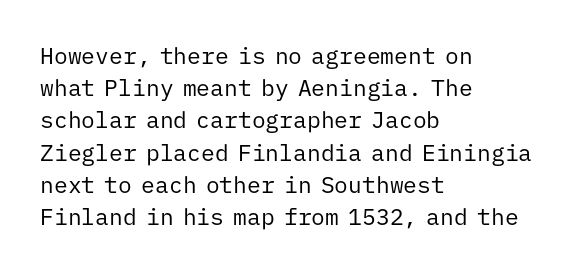
The image shows 23 px text type, upright; set left-aligned, normal line spacing (1.4x), normal letter spacing, not underlined.
